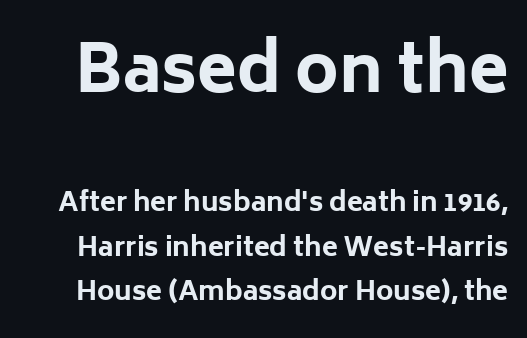
Q: Is the text bold? A: Yes.
Q: Is the text italic (slanted)? A: No, it is upright.
Q: Is the typeface a serif or a sans-serif typeface? A: Sans-serif.
Q: Is the text underlined? A: No.
Q: Is the spacing between letters normal or unusually wide? A: Normal.
Q: Which block of text is set in a larger size, the first (top) or the second (bottom)? A: The first (top) one.
Q: Width (condensed, normal, or wide)? A: Normal.
Q: Stroke contrast? A: Low.
Q: x-height? A: Medium.
Q: Monospaced? A: No.
